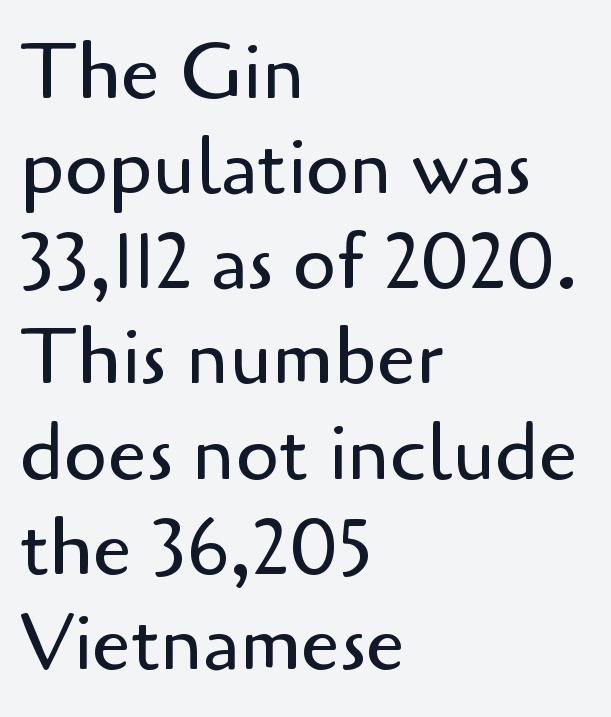
The image shows 78 px regular-weight sans-serif type, upright; set left-aligned, line spacing 1.22x, normal letter spacing, not underlined; low stroke contrast and a small x-height.
